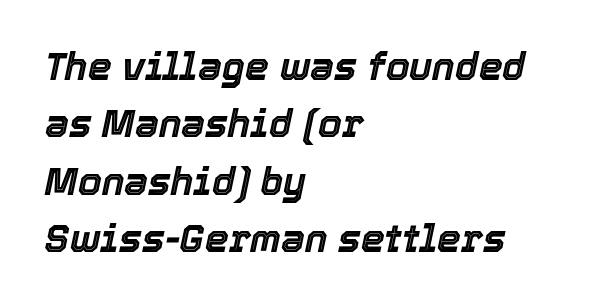
Q: Is the text italic (slanted)? A: Yes, it leans right by about 12 degrees.
Q: Is the text underlined? A: No.
Q: How is the paragraph aligned? A: Left-aligned.
Q: Is the spacing between letters normal or unusually wide? A: Normal.
Q: Is the spacing between lines tight, normal or loose? A: Normal.
Q: Width (condensed, normal, or wide)? A: Normal.
Q: x-height? A: Medium.
Q: Monospaced? A: No.
